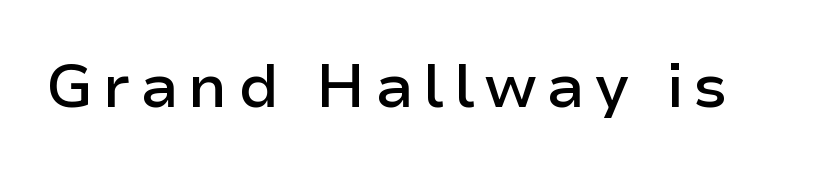
Nope, not italic — everything's standing straight. Decoration check: the copy has no underline. Here the designer chose a conventional face with non-uniform glyph widths. The typeface chosen for these lines omits serifs. This is the in-between weight designers call semibold or demi.
